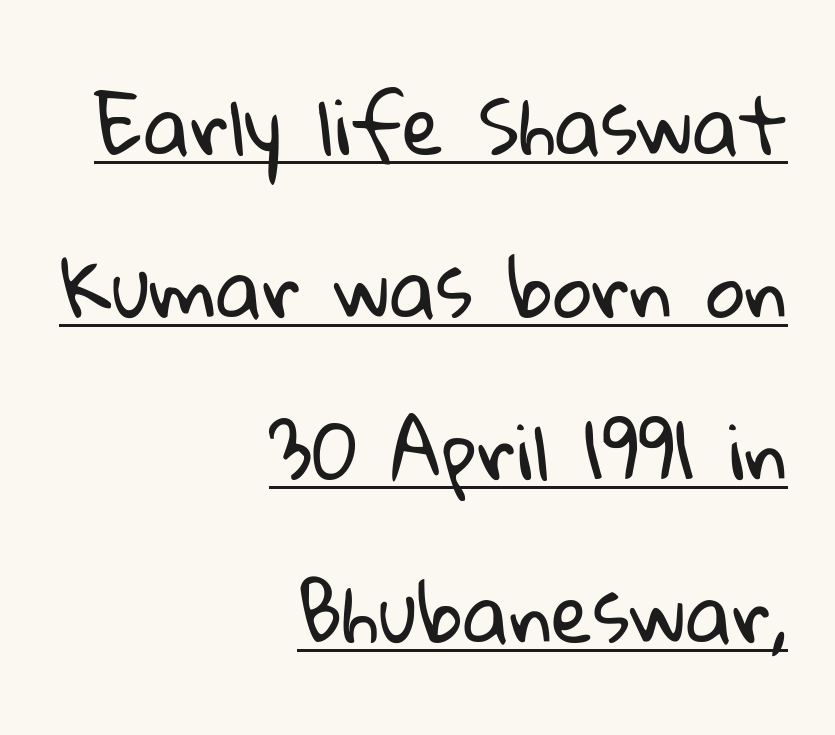
The rendering uses natural spacing where letterforms have individual widths. Teacher's note: observe the even right margin — that is flush-right alignment. No feet cap the strokes, marking this as sans-serif type. Loosely led — the rows are spread out.
